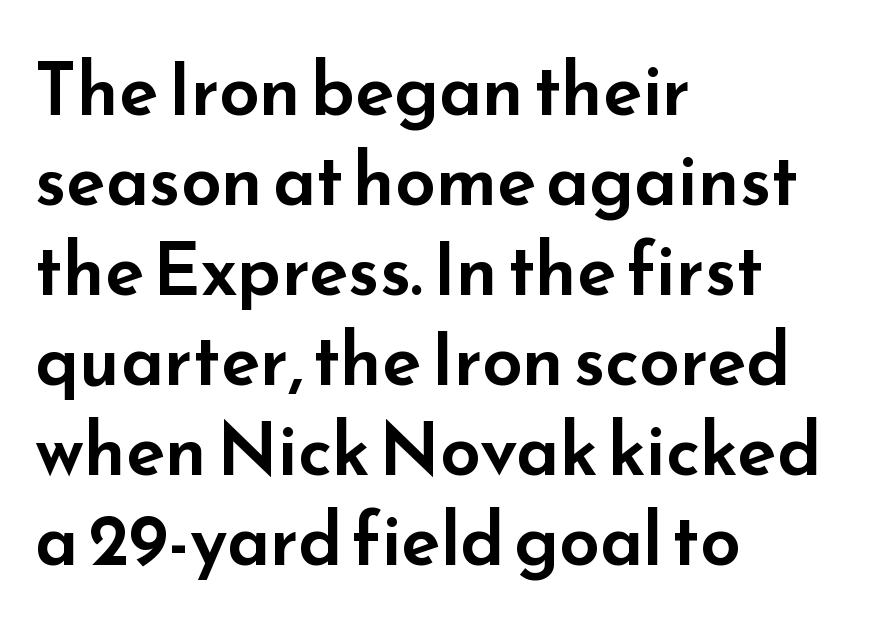
Q: Is the text italic (slanted)? A: No, it is upright.
Q: Is the typeface a serif or a sans-serif typeface? A: Sans-serif.
Q: Is the text underlined? A: No.
Q: How is the paragraph aligned? A: Left-aligned.
Q: Is the spacing between letters normal or unusually wide? A: Normal.
Q: Is the spacing between lines tight, normal or loose? A: Normal.
Q: Width (condensed, normal, or wide)? A: Wide.
Q: Stroke contrast? A: Low.
Q: x-height? A: Small.
Q: Monospaced? A: No.
